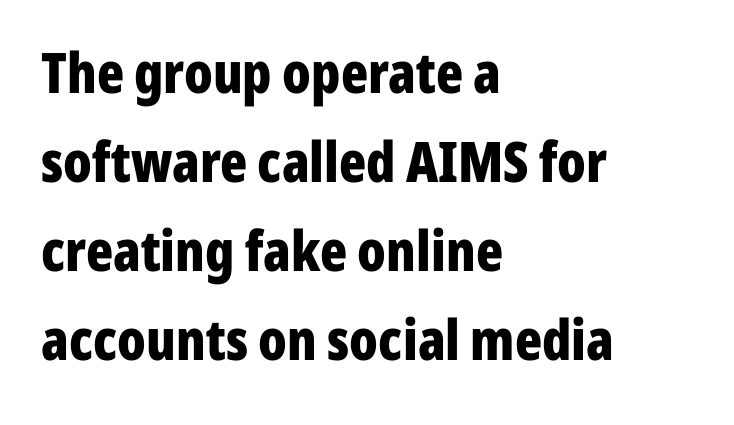
{"serif": "no", "italic": "no", "bold": "yes", "weight": "bold", "width": "condensed", "stroke_contrast": "low", "x_height": "medium", "monospaced": "no", "underline": "no", "align": "left", "line_spacing": "normal", "line_spacing_ratio": 1.59, "letter_spacing": "normal", "letter_spacing_em": 0.0, "glyph_px": 56}
